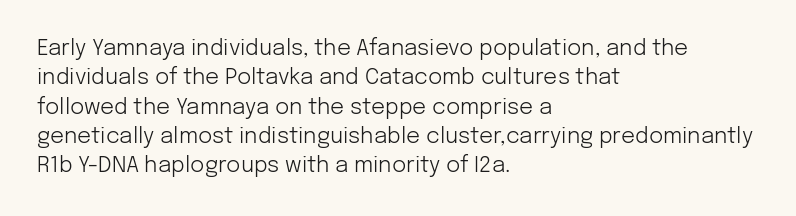
Caption: face not bold, strokes unweighted. Whoever set this chose a conventional vertical rhythm. This sample uses plain, unmodified letter spacing. The lettering stays uniformly vertical, giving the passage a roman look. Rule under the text: the space is simply empty.
